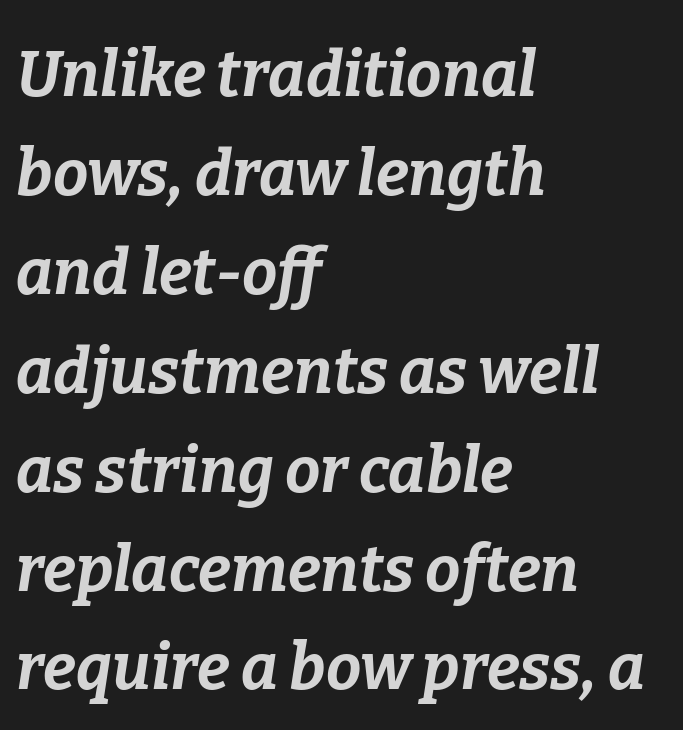
The rendering anchors every line to the left-hand side. Words appear dense and cohesive because spacing is normal. The passage shown leans; its letterforms are oblique. Beneath every word, the page is bare. Varying glyph widths throughout — classic text-font behaviour. Does the leading feel generous? No, just average.
